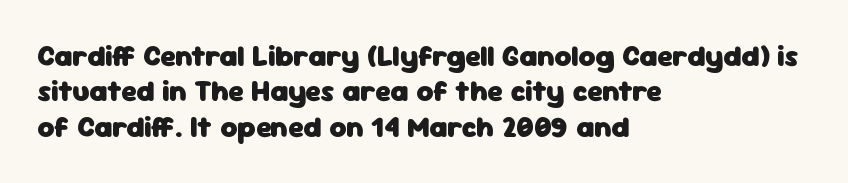
{"serif": "no", "italic": "no", "bold": "yes", "weight": "heavy", "width": "normal", "stroke_contrast": "low", "x_height": "medium", "monospaced": "no", "underline": "no", "align": "left", "line_spacing_ratio": 1.22, "letter_spacing": "normal", "letter_spacing_em": 0.0, "glyph_px": 29}
